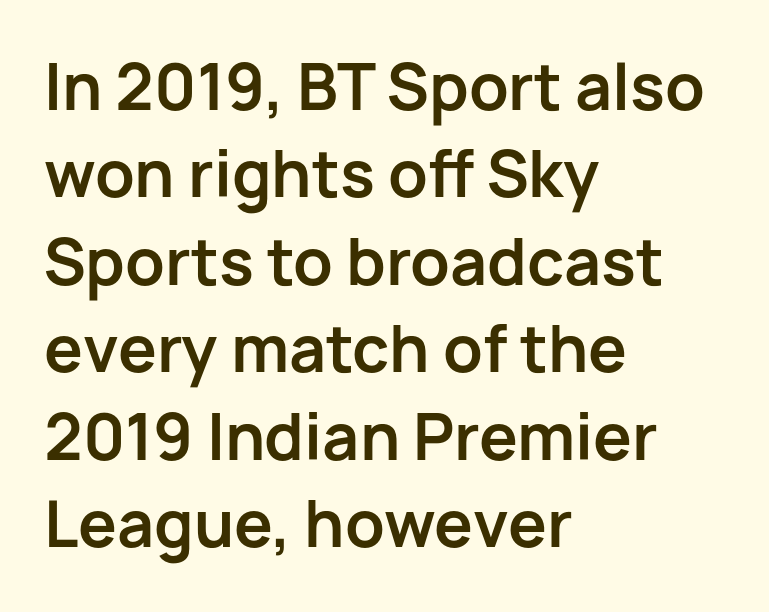
The image shows 62 px bold sans-serif type, upright; set left-aligned, normal line spacing (1.41x), normal letter spacing, not underlined; low stroke contrast and a medium x-height.
